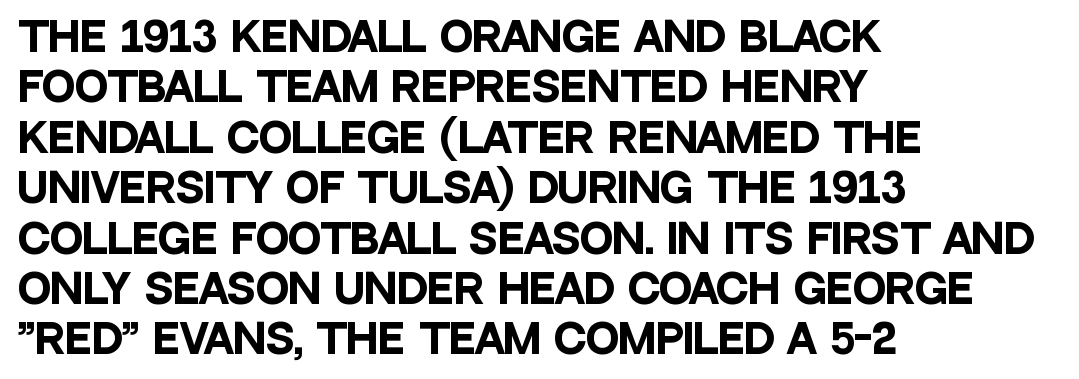
Q: Is the text bold? A: Yes.
Q: Is the text italic (slanted)? A: No, it is upright.
Q: Is the typeface a serif or a sans-serif typeface? A: Sans-serif.
Q: Is the text underlined? A: No.
Q: How is the paragraph aligned? A: Left-aligned.
Q: Is the spacing between letters normal or unusually wide? A: Normal.
Q: Is the spacing between lines tight, normal or loose? A: Normal.
Q: Width (condensed, normal, or wide)? A: Condensed.
Q: Stroke contrast? A: Low.
Q: x-height? A: Large.
Q: Monospaced? A: No.
